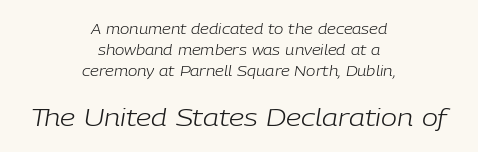
Q: Is the text bold? A: No.
Q: Is the text italic (slanted)? A: Yes, it leans right by about 9 degrees.
Q: Is the text underlined? A: No.
Q: How is the paragraph aligned? A: Centered.
Q: Is the spacing between letters normal or unusually wide? A: Normal.
Q: Is the spacing between lines tight, normal or loose? A: Normal.
Q: Which block of text is set in a larger size, the first (top) or the second (bottom)? A: The second (bottom) one.
